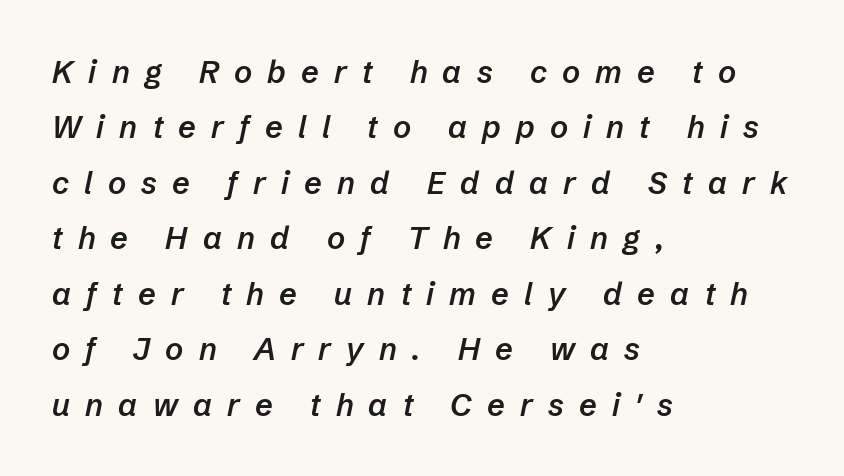
Underlining? Definitely not there. The letters are slanted; this is an italic face. A typesetter would call this proportional, since set widths differ per character. Line starts are locked; line ends wander. Firm but not heavy-handed strokes: this text is semibold.
